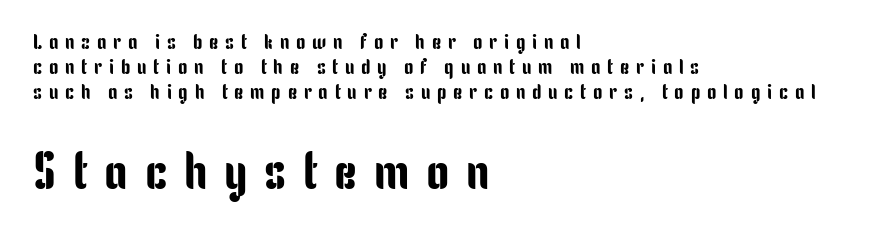
Q: Is the text italic (slanted)? A: No, it is upright.
Q: Is the typeface a serif or a sans-serif typeface? A: Sans-serif.
Q: Is the text underlined? A: No.
Q: How is the paragraph aligned? A: Left-aligned.
Q: Is the spacing between letters normal or unusually wide? A: Unusually wide.
Q: Which block of text is set in a larger size, the first (top) or the second (bottom)? A: The second (bottom) one.
Q: Width (condensed, normal, or wide)? A: Condensed.
Q: Stroke contrast? A: Low.
Q: x-height? A: Medium.
Q: Monospaced? A: No.
